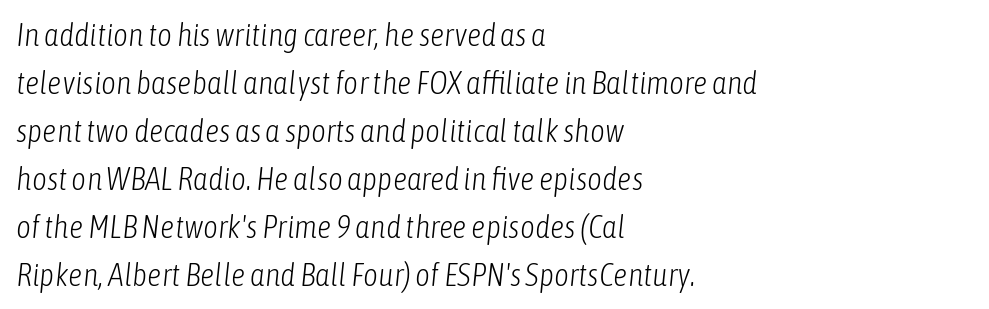
Q: Is the text bold? A: No.
Q: Is the text italic (slanted)? A: Yes, it leans right by about 6 degrees.
Q: Is the text underlined? A: No.
Q: How is the paragraph aligned? A: Left-aligned.
Q: Is the spacing between letters normal or unusually wide? A: Normal.
Q: Is the spacing between lines tight, normal or loose? A: Normal.
Q: Width (condensed, normal, or wide)? A: Condensed.
Q: Stroke contrast? A: Low.
Q: x-height? A: Medium.
Q: Monospaced? A: No.
